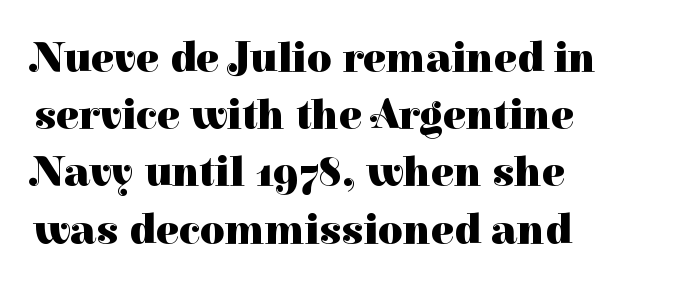
Leading matches the norm, producing a regular column. Proportional: the letters do not fall into vertical columns. The characters display serif detailing at their extremities. In terms of letterspacing, this is plain default setting. If you drew a line through each stem, it would be perfectly vertical.
